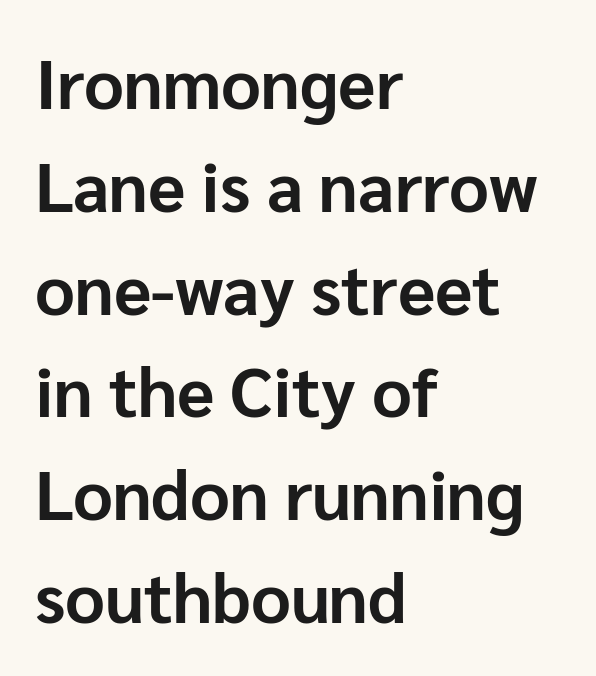
{"serif": "no", "italic": "no", "bold": "yes", "weight": "bold", "width": "normal", "stroke_contrast": "low", "x_height": "medium", "monospaced": "no", "underline": "no", "align": "left", "line_spacing": "normal", "line_spacing_ratio": 1.49, "letter_spacing": "normal", "letter_spacing_em": 0.0, "glyph_px": 69}
